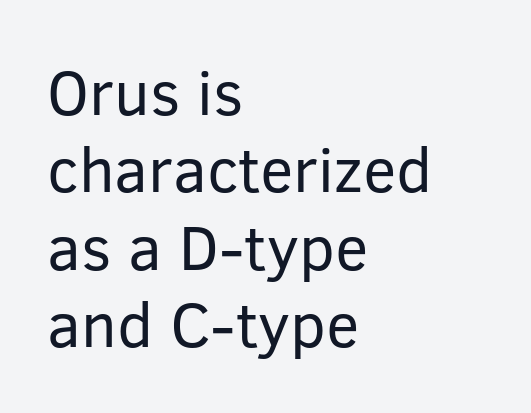
{"serif": "no", "italic": "no", "bold": "no", "weight": "regular", "width": "normal", "stroke_contrast": "low", "x_height": "medium", "monospaced": "no", "underline": "no", "align": "left", "line_spacing_ratio": 1.23, "letter_spacing": "normal", "letter_spacing_em": 0.0, "glyph_px": 63}
